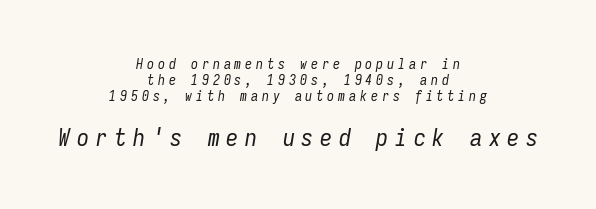
{"italic": "yes", "lean": "right", "slant_degrees": 9, "bold": "no", "underline": "no", "align": "center", "line_spacing": "tight", "line_spacing_ratio": 1.15, "letter_spacing": "wide", "letter_spacing_em": 0.28, "larger_block": "second", "size_ratio": 1.71, "glyph_px": 24}
